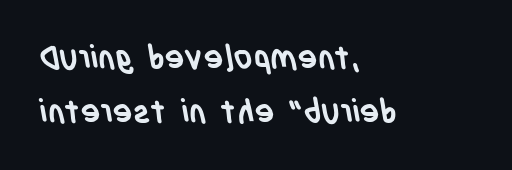
No feet cap the strokes, marking this as sans-serif type. The horizontal fit of the characters is conventional and even. Caption: bold face, heavy strokes. Leading: standard. Varying glyph widths throughout — classic text-font behaviour. Beneath every word, the page is bare.
